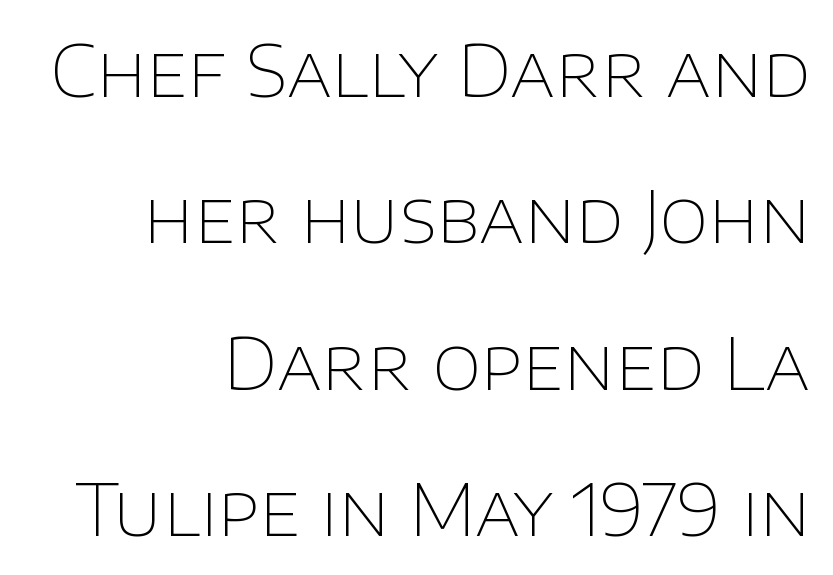
The image shows 71 px thin sans-serif type, upright; set right-aligned, loose line spacing (2.06x), normal letter spacing, not underlined; low stroke contrast and a large x-height.
